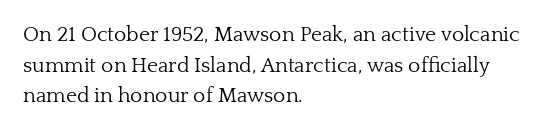
Q: Is the text bold? A: No.
Q: Is the text italic (slanted)? A: No, it is upright.
Q: Is the text underlined? A: No.
Q: How is the paragraph aligned? A: Left-aligned.
Q: Is the spacing between letters normal or unusually wide? A: Normal.
Q: Is the spacing between lines tight, normal or loose? A: Normal.
